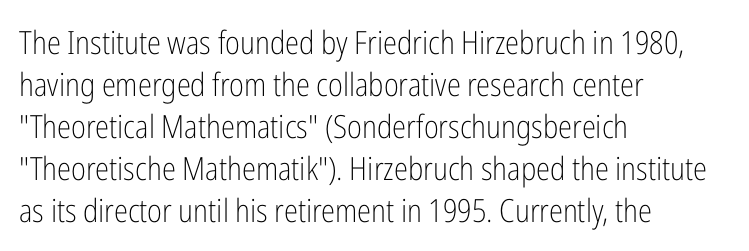
Q: Is the text bold? A: No.
Q: Is the text italic (slanted)? A: No, it is upright.
Q: Is the typeface a serif or a sans-serif typeface? A: Sans-serif.
Q: Is the text underlined? A: No.
Q: How is the paragraph aligned? A: Left-aligned.
Q: Is the spacing between letters normal or unusually wide? A: Normal.
Q: Is the spacing between lines tight, normal or loose? A: Normal.
Q: Width (condensed, normal, or wide)? A: Condensed.
Q: Stroke contrast? A: Low.
Q: x-height? A: Medium.
Q: Monospaced? A: No.
